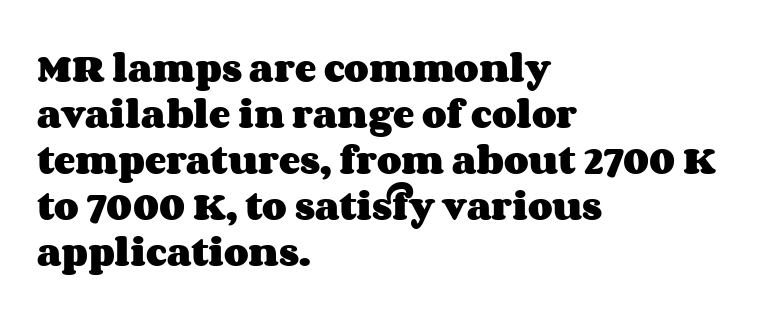
Q: Is the text bold? A: Yes.
Q: Is the text italic (slanted)? A: No, it is upright.
Q: Is the text underlined? A: No.
Q: How is the paragraph aligned? A: Left-aligned.
Q: Is the spacing between letters normal or unusually wide? A: Normal.
Q: Is the spacing between lines tight, normal or loose? A: Normal.
Q: Width (condensed, normal, or wide)? A: Wide.
Q: Stroke contrast? A: Medium.
Q: x-height? A: Large.
Q: Monospaced? A: No.
